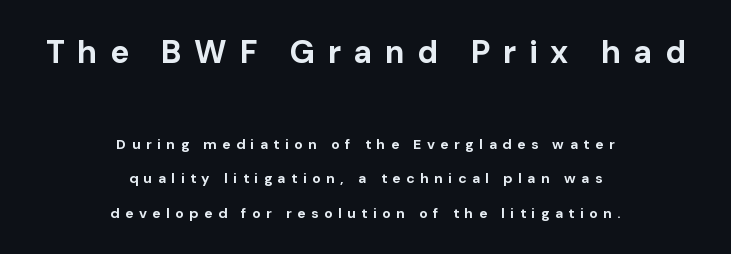
Q: Is the text bold? A: Yes.
Q: Is the text italic (slanted)? A: No, it is upright.
Q: Is the typeface a serif or a sans-serif typeface? A: Sans-serif.
Q: Is the text underlined? A: No.
Q: How is the paragraph aligned? A: Centered.
Q: Is the spacing between letters normal or unusually wide? A: Unusually wide.
Q: Is the spacing between lines tight, normal or loose? A: Loose.
Q: Which block of text is set in a larger size, the first (top) or the second (bottom)? A: The first (top) one.
Q: Width (condensed, normal, or wide)? A: Normal.
Q: Stroke contrast? A: Low.
Q: x-height? A: Medium.
Q: Monospaced? A: No.
